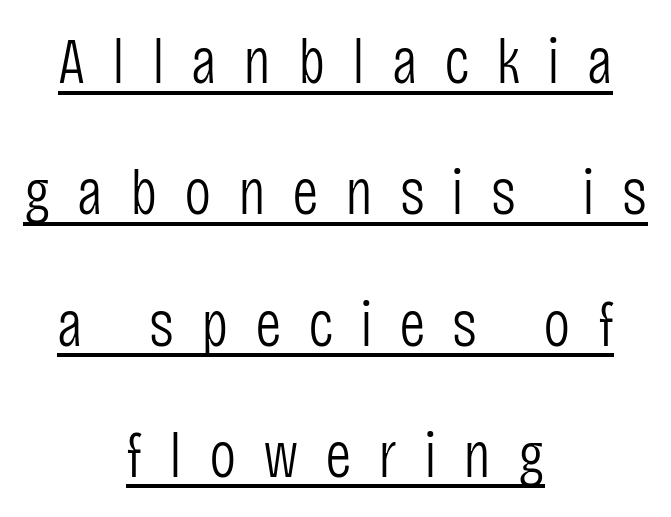
Display-style spreading of the glyphs; the letterfit is very open. Serif or sans? Sans — the stroke terminals are bare. Is this a fixed-width face? No — the glyphs have proportional, varying widths. Stems here are at most as thick as an everyday book face.
